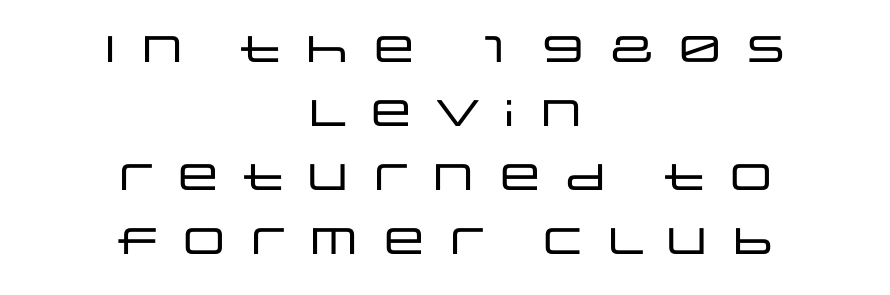
Q: Is the text italic (slanted)? A: No, it is upright.
Q: Is the typeface a serif or a sans-serif typeface? A: Sans-serif.
Q: Is the text underlined? A: No.
Q: How is the paragraph aligned? A: Centered.
Q: Is the spacing between letters normal or unusually wide? A: Unusually wide.
Q: Width (condensed, normal, or wide)? A: Wide.
Q: Stroke contrast? A: Low.
Q: x-height? A: Large.
Q: Monospaced? A: No.
